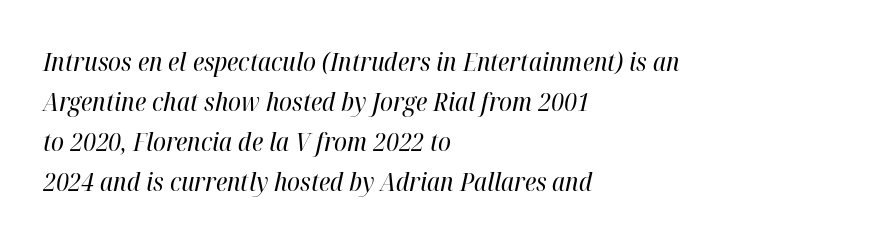
The rendering anchors every line to the left-hand side. Unmarked baselines from the first word to the last. The typesetting does not lean heavy: it is not bold. Observe the lean: these are italic letterforms. Whoever set this chose a conventional vertical rhythm.
